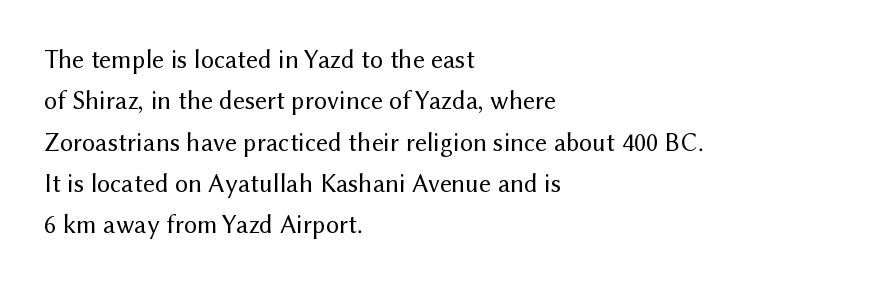
Each stroke keeps to a modest, everyday thickness or less. Whoever set this chose a conventional vertical rhythm. Caption: multi-line text, flush left, ragged right. Underlining? Definitely not there.
